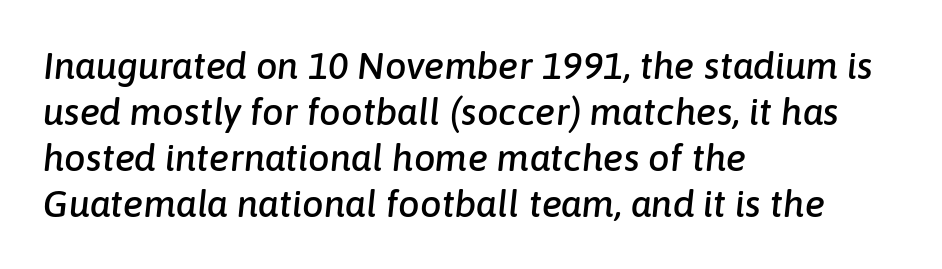
The image shows 38 px text type, italic (leaning right); set left-aligned, line spacing 1.21x, normal letter spacing, not underlined; low stroke contrast and a medium x-height.
